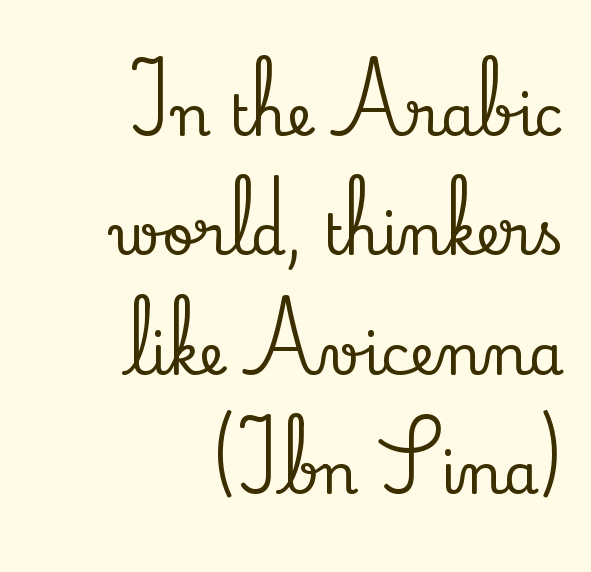
Tracking value appears to be zero — textbook default spacing. Leading: increased. You could not count columns in this text — the font is proportionally spaced. Italic? Not at all — the glyphs are vertical.
